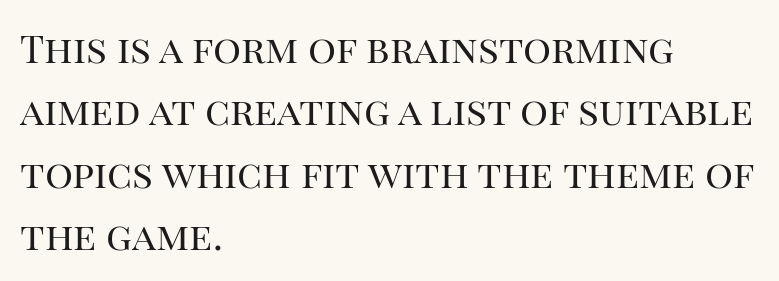
Q: Is the text bold? A: No.
Q: Is the text italic (slanted)? A: No, it is upright.
Q: Is the typeface a serif or a sans-serif typeface? A: Serif.
Q: Is the text underlined? A: No.
Q: How is the paragraph aligned? A: Left-aligned.
Q: Is the spacing between letters normal or unusually wide? A: Normal.
Q: Is the spacing between lines tight, normal or loose? A: Normal.
Q: Width (condensed, normal, or wide)? A: Normal.
Q: Stroke contrast? A: High.
Q: x-height? A: Large.
Q: Monospaced? A: No.
